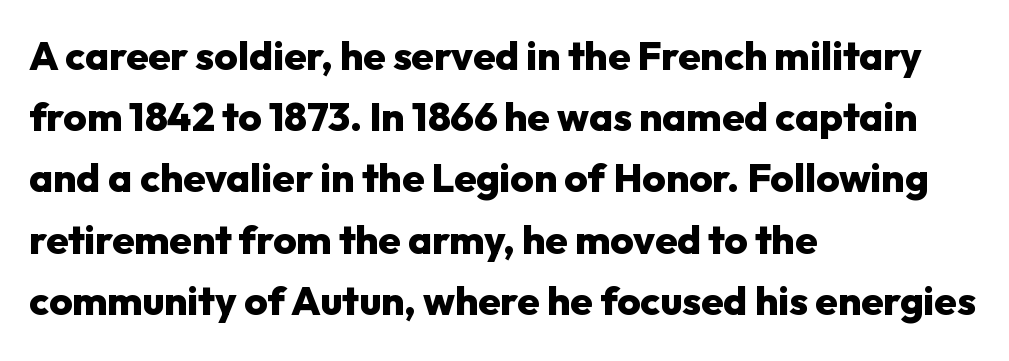
Q: Is the text bold? A: Yes.
Q: Is the text italic (slanted)? A: No, it is upright.
Q: Is the typeface a serif or a sans-serif typeface? A: Sans-serif.
Q: Is the text underlined? A: No.
Q: How is the paragraph aligned? A: Left-aligned.
Q: Is the spacing between letters normal or unusually wide? A: Normal.
Q: Is the spacing between lines tight, normal or loose? A: Normal.
Q: Width (condensed, normal, or wide)? A: Normal.
Q: Stroke contrast? A: Low.
Q: x-height? A: Medium.
Q: Monospaced? A: No.
